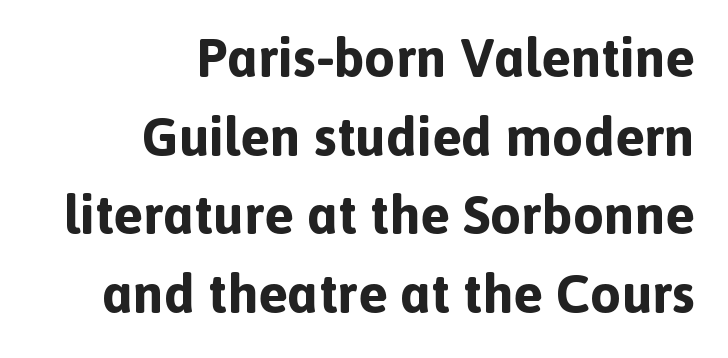
The image shows 55 px bold sans-serif type, upright; set right-aligned, normal line spacing (1.43x), normal letter spacing, not underlined; a medium x-height.
